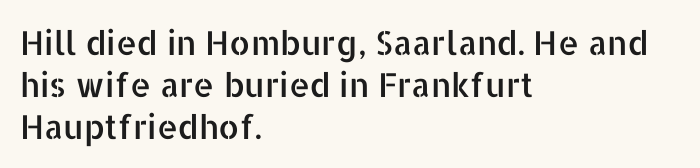
{"serif": "no", "italic": "no", "width": "normal", "stroke_contrast": "low", "x_height": "medium", "monospaced": "no", "underline": "no", "align": "left", "line_spacing": "normal", "line_spacing_ratio": 1.27, "letter_spacing": "normal", "letter_spacing_em": 0.0, "glyph_px": 33}
